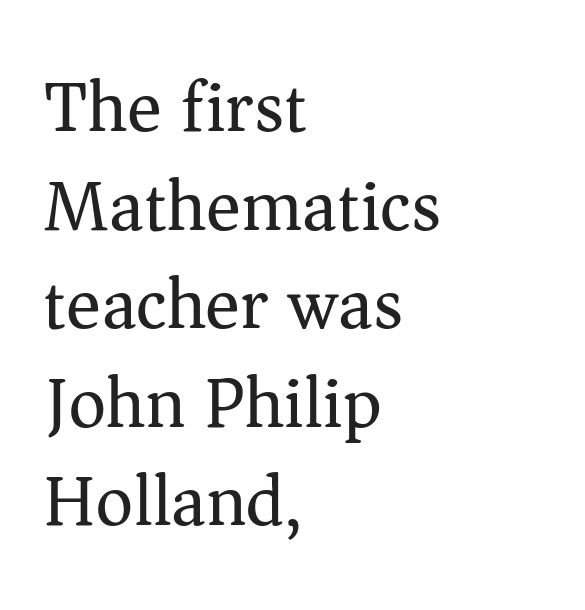
Q: Is the text bold? A: No.
Q: Is the text italic (slanted)? A: No, it is upright.
Q: Is the typeface a serif or a sans-serif typeface? A: Serif.
Q: Is the text underlined? A: No.
Q: How is the paragraph aligned? A: Left-aligned.
Q: Is the spacing between letters normal or unusually wide? A: Normal.
Q: Is the spacing between lines tight, normal or loose? A: Normal.
Q: Width (condensed, normal, or wide)? A: Normal.
Q: Stroke contrast? A: Medium.
Q: x-height? A: Medium.
Q: Monospaced? A: No.
